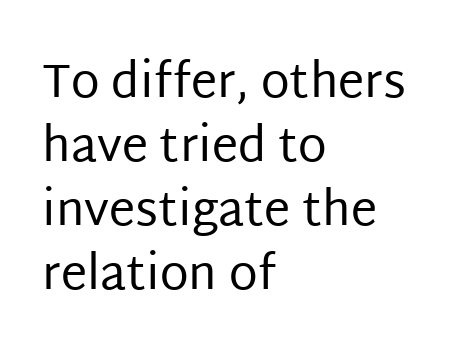
{"serif": "no", "italic": "no", "bold": "no", "weight": "regular", "width": "normal", "stroke_contrast": "low", "x_height": "large", "monospaced": "no", "underline": "no", "align": "left", "line_spacing": "normal", "line_spacing_ratio": 1.36, "letter_spacing": "normal", "letter_spacing_em": 0.0, "glyph_px": 47}
